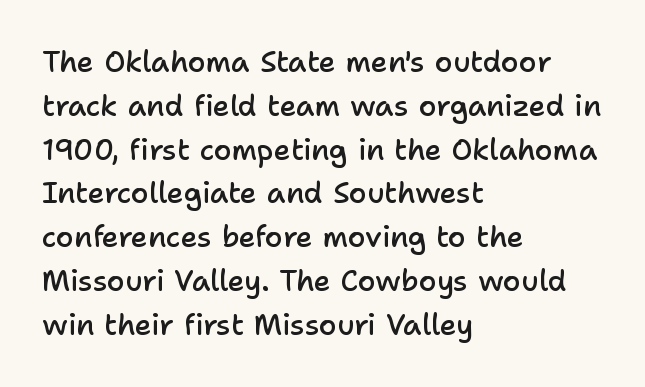
Q: Is the text bold? A: Semi-bold.
Q: Is the text italic (slanted)? A: No, it is upright.
Q: Is the typeface a serif or a sans-serif typeface? A: Sans-serif.
Q: Is the text underlined? A: No.
Q: How is the paragraph aligned? A: Left-aligned.
Q: Is the spacing between letters normal or unusually wide? A: Normal.
Q: Is the spacing between lines tight, normal or loose? A: Normal.
Q: Width (condensed, normal, or wide)? A: Normal.
Q: Stroke contrast? A: Low.
Q: x-height? A: Medium.
Q: Monospaced? A: No.
